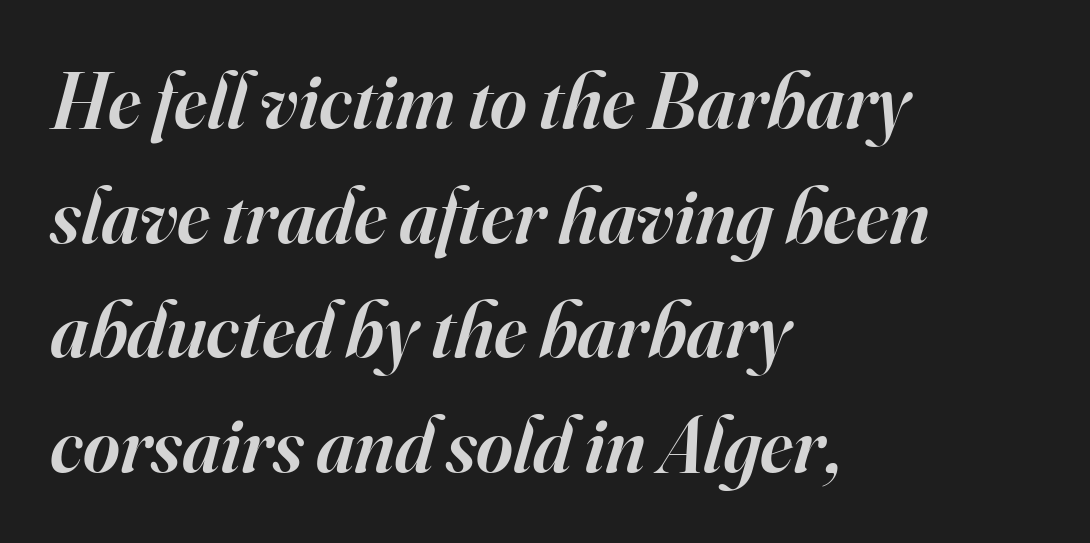
A bit beefed up — I'd call it semibold rather than bold. Bare-footed words on every line. Every character sits at an angle, as italics do. The rag falls on the right side of this text block.
